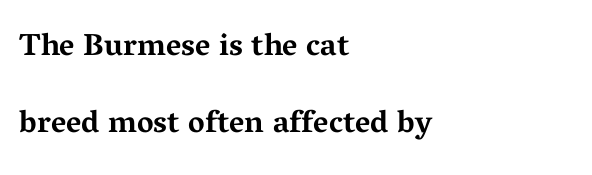
{"serif": "yes", "italic": "no", "bold": "yes", "weight": "bold", "width": "wide", "stroke_contrast": "medium", "x_height": "medium", "monospaced": "no", "underline": "no", "align": "left", "line_spacing": "loose", "line_spacing_ratio": 2.48, "letter_spacing": "normal", "letter_spacing_em": 0.0, "glyph_px": 31}
